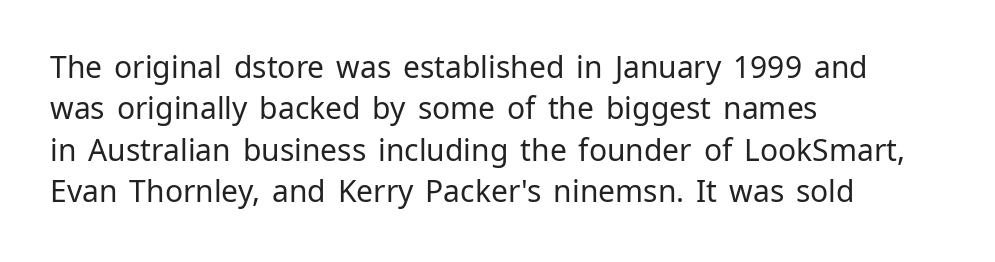
Notice how the stems are strictly vertical — no italics here. Type without underlining. Layout note: lines flush left. The face used here is rendered with its standard letterfit. The face used here is proportionally spaced, like ordinary book or web type.
